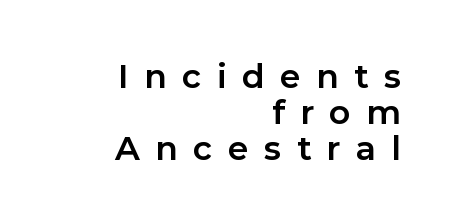
Q: Is the text bold? A: Yes.
Q: Is the text italic (slanted)? A: No, it is upright.
Q: Is the typeface a serif or a sans-serif typeface? A: Sans-serif.
Q: Is the text underlined? A: No.
Q: How is the paragraph aligned? A: Right-aligned.
Q: Is the spacing between letters normal or unusually wide? A: Unusually wide.
Q: Is the spacing between lines tight, normal or loose? A: Tight.
Q: Width (condensed, normal, or wide)? A: Normal.
Q: Stroke contrast? A: Low.
Q: x-height? A: Medium.
Q: Monospaced? A: No.
